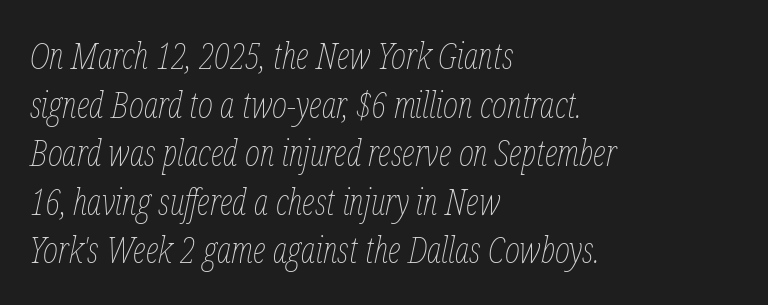
{"italic": "yes", "lean": "right", "slant_degrees": 12, "bold": "no", "weight": "thin", "width": "condensed", "stroke_contrast": "low", "x_height": "medium", "monospaced": "no", "underline": "no", "align": "left", "line_spacing": "normal", "line_spacing_ratio": 1.35, "letter_spacing": "normal", "letter_spacing_em": 0.0, "glyph_px": 36}
